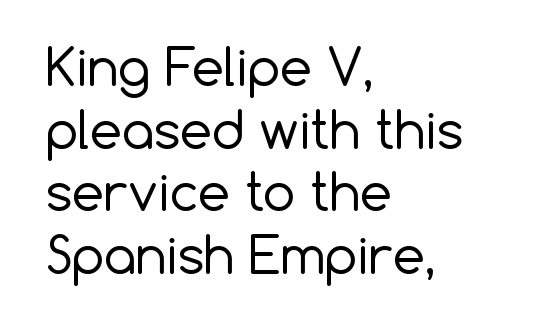
The letters advance in unequal steps, a hallmark of proportional type. The typography opts for an upright posture over an oblique one. The face used here is a sans, in the tradition of grotesques and geometrics. Each word holds together tightly as a unit, with standard inter-letter gaps. Is the type heavy? It reads as light-to-regular instead.
